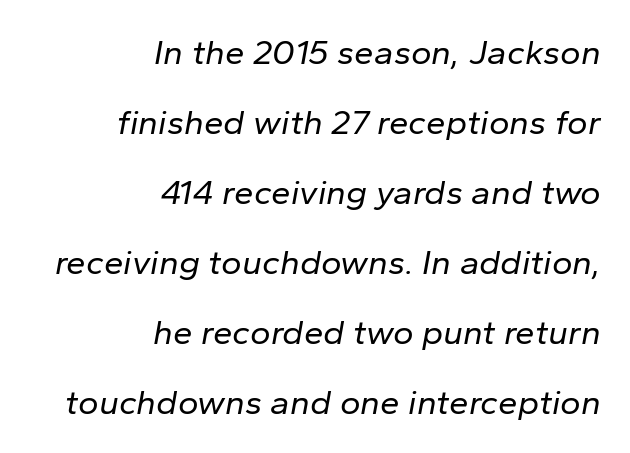
Q: Is the text bold? A: No.
Q: Is the text italic (slanted)? A: Yes, it leans right by about 10 degrees.
Q: Is the text underlined? A: No.
Q: How is the paragraph aligned? A: Right-aligned.
Q: Is the spacing between letters normal or unusually wide? A: Normal.
Q: Is the spacing between lines tight, normal or loose? A: Loose.
Q: Width (condensed, normal, or wide)? A: Normal.
Q: Stroke contrast? A: Low.
Q: x-height? A: Medium.
Q: Monospaced? A: No.
